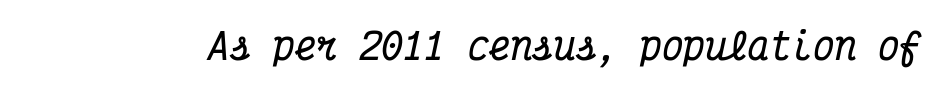
Q: Is the text bold? A: Yes.
Q: Is the text italic (slanted)? A: Yes, it leans right by about 12 degrees.
Q: Is the typeface a serif or a sans-serif typeface? A: Serif.
Q: Is the text underlined? A: No.
Q: Is the spacing between letters normal or unusually wide? A: Normal.
Q: Width (condensed, normal, or wide)? A: Condensed.
Q: Stroke contrast? A: Medium.
Q: x-height? A: Medium.
Q: Monospaced? A: Yes.
